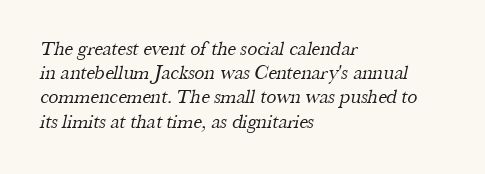
The image shows 20 px text type; set left-aligned, line spacing 1.21x, normal letter spacing, not underlined.
